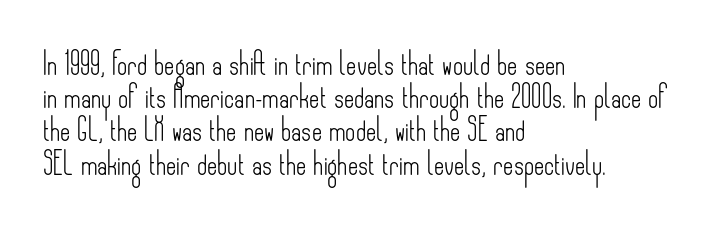
Tall strokes in this sample are plumb rather than angled. Weight: regular or lighter. Tracking value appears to be zero — textbook default spacing. The passage shown stacks its lines at a standard gap. The lines in this sample share a left origin and differ only in where they stop. Anything drawn beneath the words? Only blank space.
